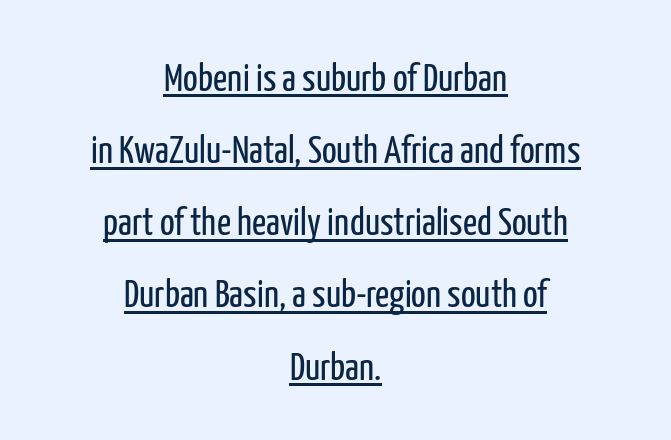
{"serif": "no", "italic": "no", "bold": "no", "weight": "regular", "width": "condensed", "stroke_contrast": "low", "x_height": "medium", "monospaced": "no", "underline": "yes", "align": "center", "line_spacing_ratio": 1.85, "letter_spacing": "normal", "letter_spacing_em": 0.0, "glyph_px": 39}
